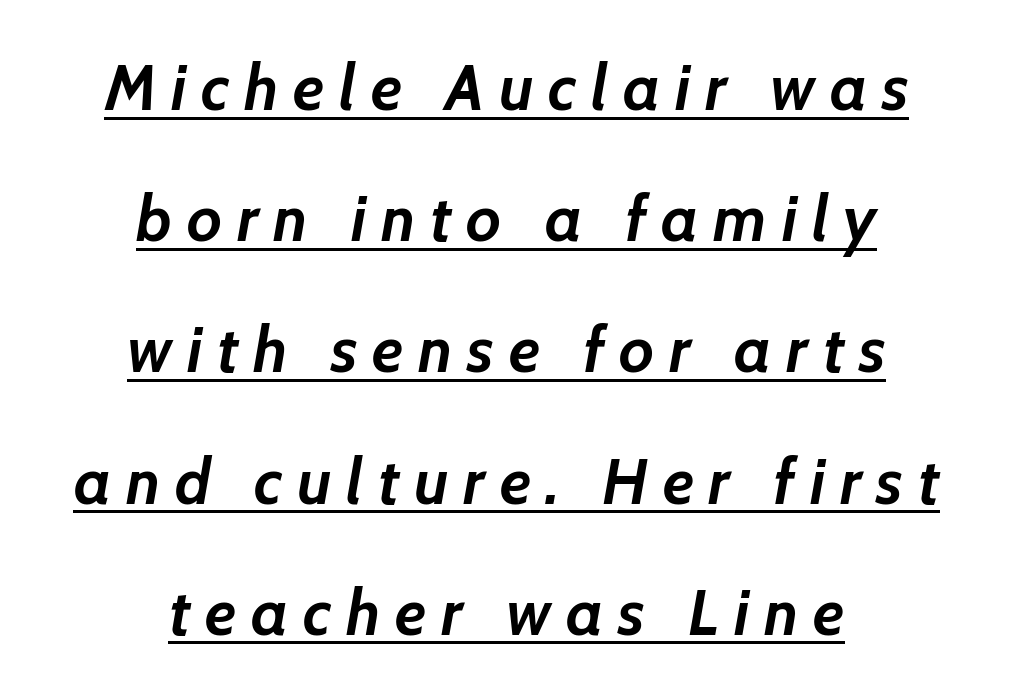
These lines are rendered in a variable-pitch font. A great deal of white space separates one row of letters from the next. These lines were composed using italics. The lines in this sample share a center point and differ in where they start and stop.
